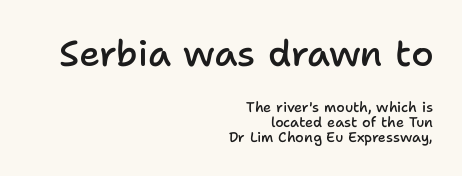
These lines are set flush right with a ragged left edge. The more generous point size was reserved for the upper chunk. Typographically, this falls in the sans-serif category. It's the straight-up-and-down kind of type.
